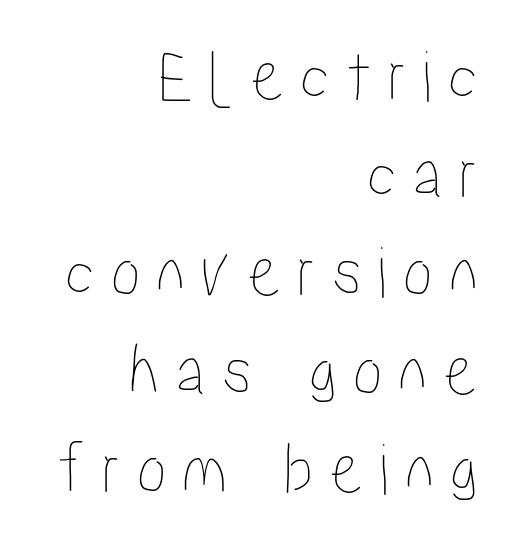
Display-style spreading of the glyphs; the letterfit is very open. Character widths vary here, with narrow letters taking less room than wide ones. Notice how descenders clear the ascenders below comfortably — that's standard leading. Designer's note — italics off, roman on.
